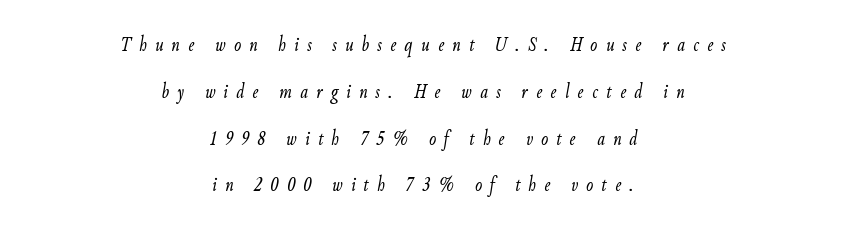
Centered paragraph, ragged on both sides. Baseline-to-baseline distance is far greater than the letter height. The horizontal fit of the characters is loose and conspicuously gappy. Emphasis-style slanted type is in use.
